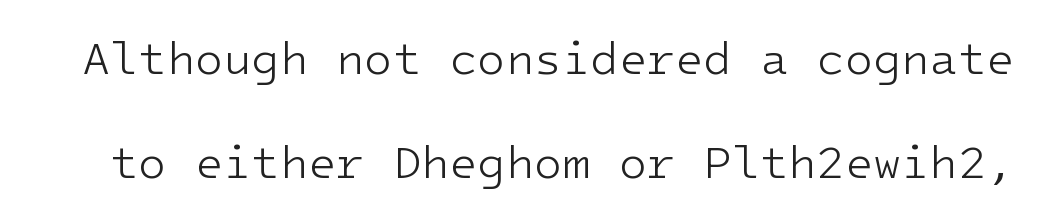
The zone under the glyphs is completely vacant. Leading: increased. You could call the tracking neutral — neither tight nor loose. A quiet, ordinary-to-light weight characterises the typeface. The rendering shows plain stroke endings on the letterforms — a sans-serif design.
